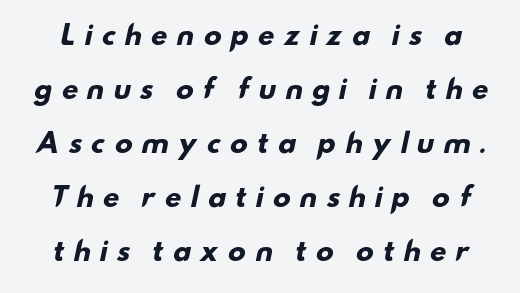
The strokes are fattened all the way to bold. The face used here is rendered with a markedly widened letterfit. The area under the type is left untouched. Airy leading.
